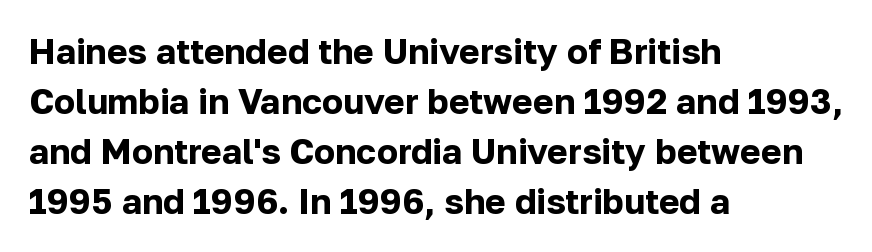
{"serif": "no", "italic": "no", "bold": "yes", "weight": "bold", "width": "normal", "stroke_contrast": "low", "x_height": "medium", "monospaced": "no", "underline": "no", "align": "left", "line_spacing": "normal", "line_spacing_ratio": 1.43, "letter_spacing": "normal", "letter_spacing_em": 0.0, "glyph_px": 35}
